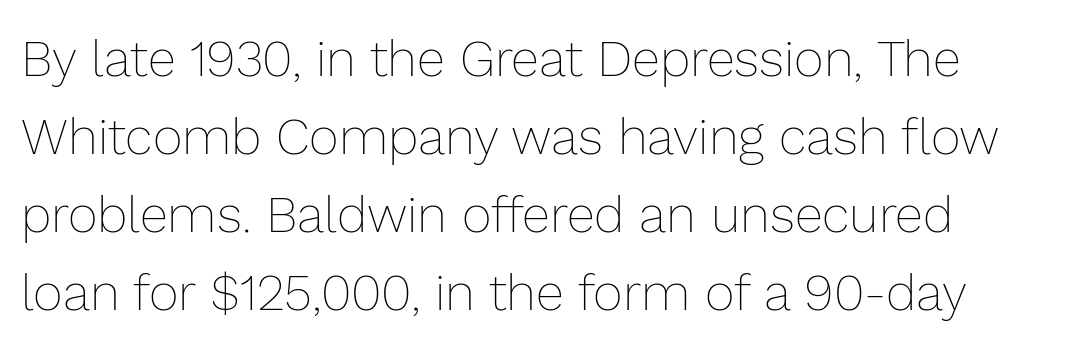
Descender tails drop into unmarked territory. Weight: regular or lighter. Rows of type keep a routine distance in the vertical direction. Characters follow at the spacing the type designer built in.
